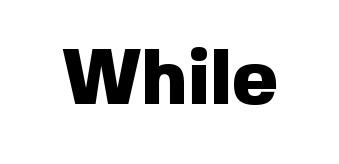
The image shows 78 px heavy sans-serif type, upright; set normal letter spacing, not underlined; a medium x-height.
